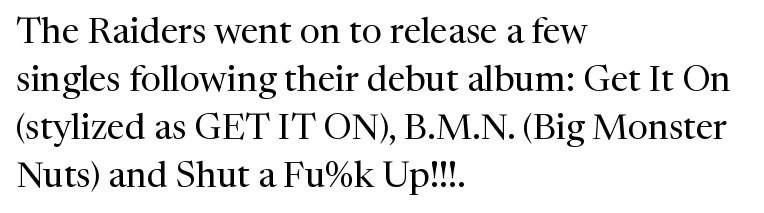
{"serif": "yes", "italic": "no", "bold": "no", "weight": "regular", "width": "normal", "stroke_contrast": "medium", "x_height": "medium", "monospaced": "no", "underline": "no", "align": "left", "line_spacing": "normal", "line_spacing_ratio": 1.33, "letter_spacing": "normal", "letter_spacing_em": 0.0, "glyph_px": 36}
